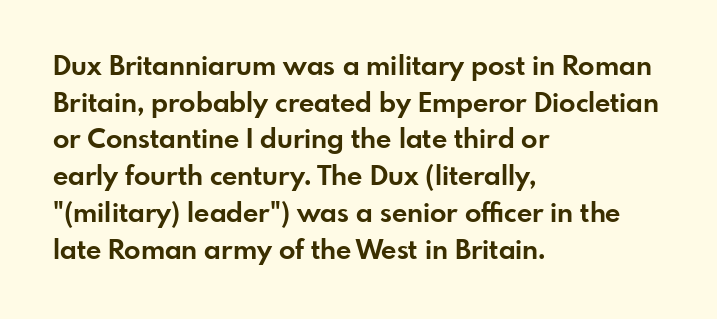
Q: Is the text bold? A: Yes.
Q: Is the text italic (slanted)? A: No, it is upright.
Q: Is the text underlined? A: No.
Q: How is the paragraph aligned? A: Left-aligned.
Q: Is the spacing between letters normal or unusually wide? A: Normal.
Q: Is the spacing between lines tight, normal or loose? A: Normal.
